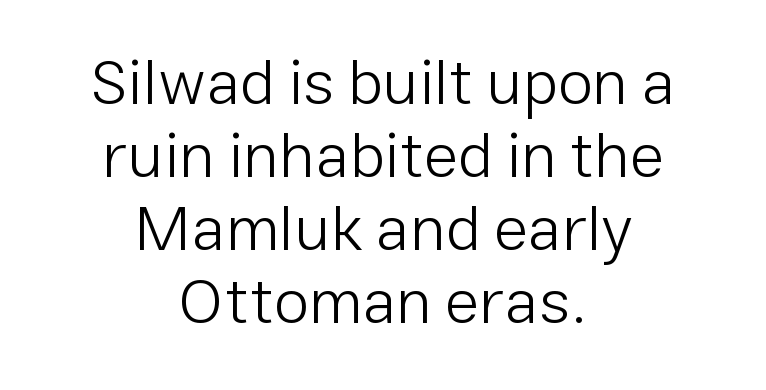
The image shows 64 px light sans-serif type, upright; set centered, tight line spacing (1.14x), normal letter spacing, not underlined; low stroke contrast and a medium x-height.
